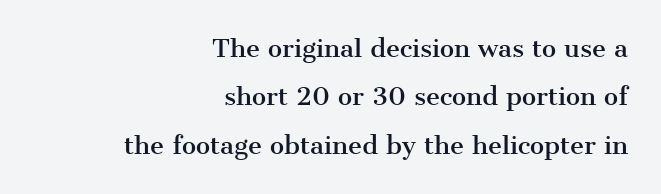
{"italic": "no", "underline": "no", "align": "right", "line_spacing": "loose", "line_spacing_ratio": 2.02, "letter_spacing": "normal", "letter_spacing_em": 0.0, "glyph_px": 24}
